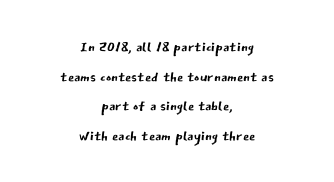
Q: Is the text bold? A: No.
Q: Is the text italic (slanted)? A: No, it is upright.
Q: Is the text underlined? A: No.
Q: How is the paragraph aligned? A: Centered.
Q: Is the spacing between letters normal or unusually wide? A: Normal.
Q: Is the spacing between lines tight, normal or loose? A: Normal.
